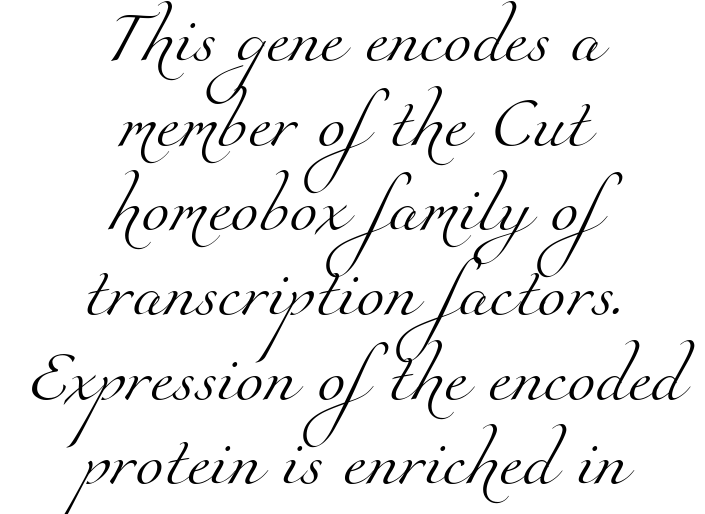
The image shows 51 px light serif type; set centered, normal line spacing (1.66x), normal letter spacing, not underlined; medium stroke contrast and a small x-height.
